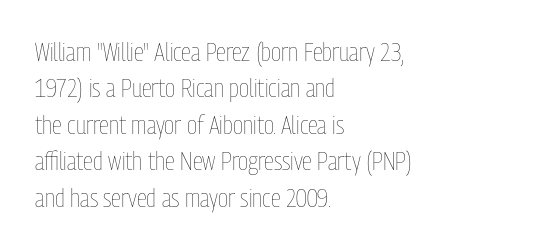
The image shows 26 px text type, upright; set left-aligned, normal line spacing (1.4x), normal letter spacing, not underlined.
